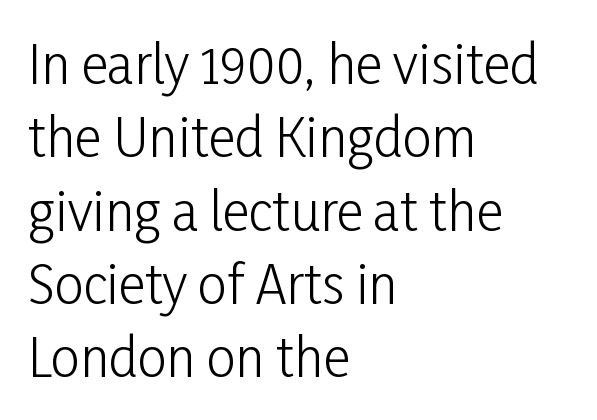
Q: Is the text bold? A: No.
Q: Is the text italic (slanted)? A: No, it is upright.
Q: Is the typeface a serif or a sans-serif typeface? A: Sans-serif.
Q: Is the text underlined? A: No.
Q: How is the paragraph aligned? A: Left-aligned.
Q: Is the spacing between letters normal or unusually wide? A: Normal.
Q: Is the spacing between lines tight, normal or loose? A: Normal.
Q: Width (condensed, normal, or wide)? A: Condensed.
Q: Stroke contrast? A: Low.
Q: x-height? A: Medium.
Q: Monospaced? A: No.
